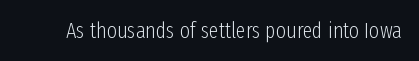
The image shows 22 px text type, upright; set normal letter spacing, not underlined.
